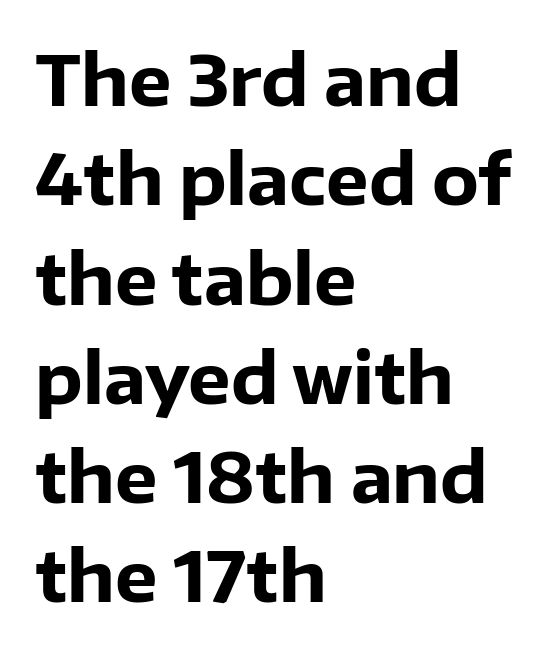
One glance says typical: line gaps are just what's usual. The horizontal fit of the characters is conventional and even. Proportional: the letters do not fall into vertical columns. Regarding serifs, this sample does without them.
